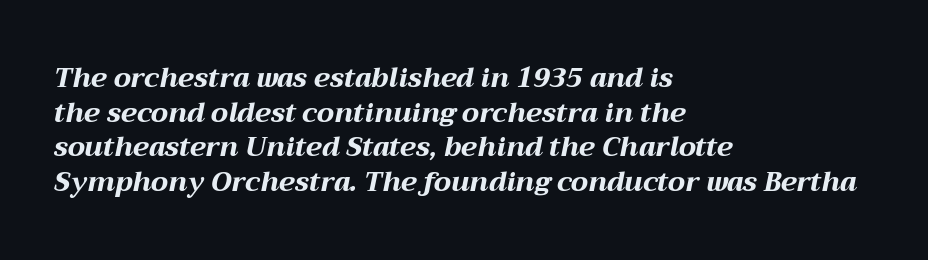
Q: Is the text bold? A: Yes.
Q: Is the text italic (slanted)? A: Yes, it leans right by about 12 degrees.
Q: Is the text underlined? A: No.
Q: How is the paragraph aligned? A: Left-aligned.
Q: Is the spacing between letters normal or unusually wide? A: Normal.
Q: Is the spacing between lines tight, normal or loose? A: Normal.
